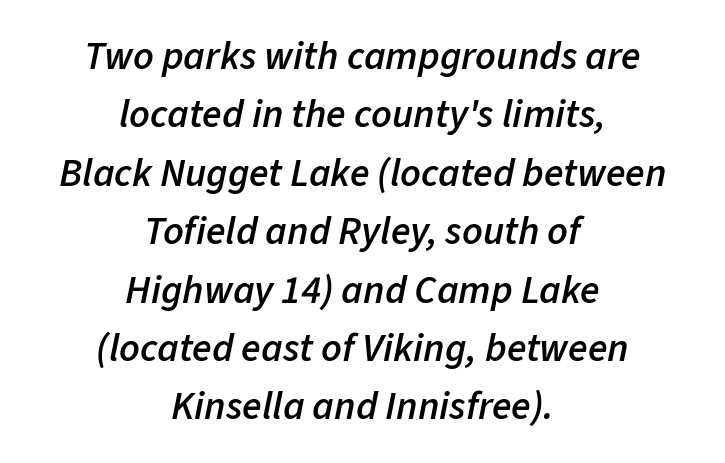
A normal amount of white space separates one row of letters from the next. How are the letters spaced? Ordinarily, with no added tracking. This sample has the flowing, uneven cadence of proportional lettering. A bit beefed up — I'd call it semibold rather than bold. Glance below the letters and you will spot only blank space. Teacher's note: observe the equal gaps on both sides — that is centered alignment.
